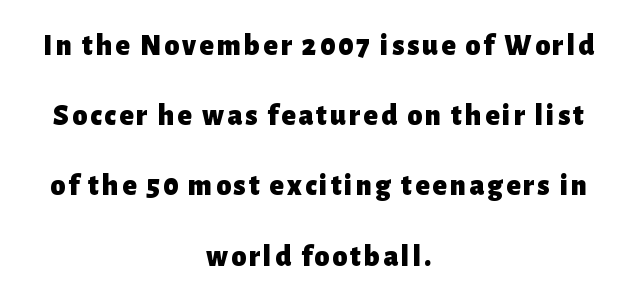
Q: Is the text bold? A: Yes.
Q: Is the text italic (slanted)? A: No, it is upright.
Q: Is the typeface a serif or a sans-serif typeface? A: Sans-serif.
Q: Is the text underlined? A: No.
Q: How is the paragraph aligned? A: Centered.
Q: Is the spacing between lines tight, normal or loose? A: Loose.
Q: Width (condensed, normal, or wide)? A: Normal.
Q: Stroke contrast? A: Low.
Q: x-height? A: Medium.
Q: Monospaced? A: No.
